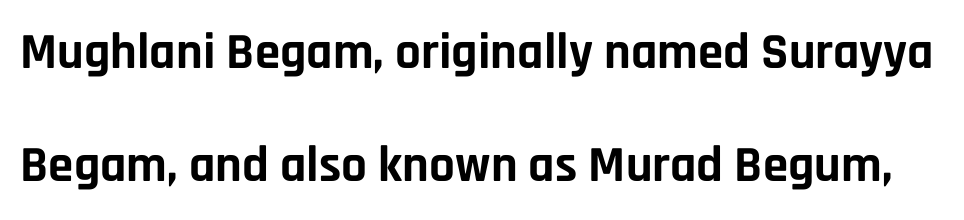
You can tell it's not italic because the verticals are truly vertical. Thick stems and heavy bowls — unmistakably bold. Vertically, the passage feels expansive, rows floating well apart. A typesetter would call this proportional, since set widths differ per character. Lines of text with bare space underneath. Look at the bottom of the vertical strokes: they stop flat, with no serifs.
